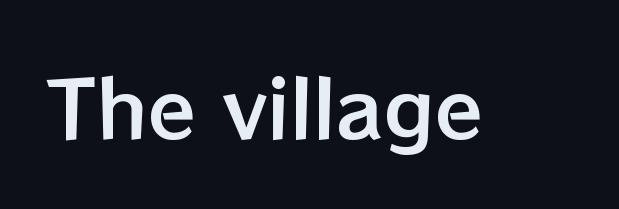
{"italic": "no", "width": "normal", "stroke_contrast": "low", "x_height": "medium", "monospaced": "no", "underline": "no", "letter_spacing": "normal", "letter_spacing_em": 0.0, "glyph_px": 79}
